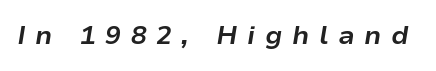
{"italic": "yes", "lean": "right", "slant_degrees": 9, "bold": "yes", "underline": "no", "letter_spacing": "wide", "letter_spacing_em": 0.37, "glyph_px": 26}
